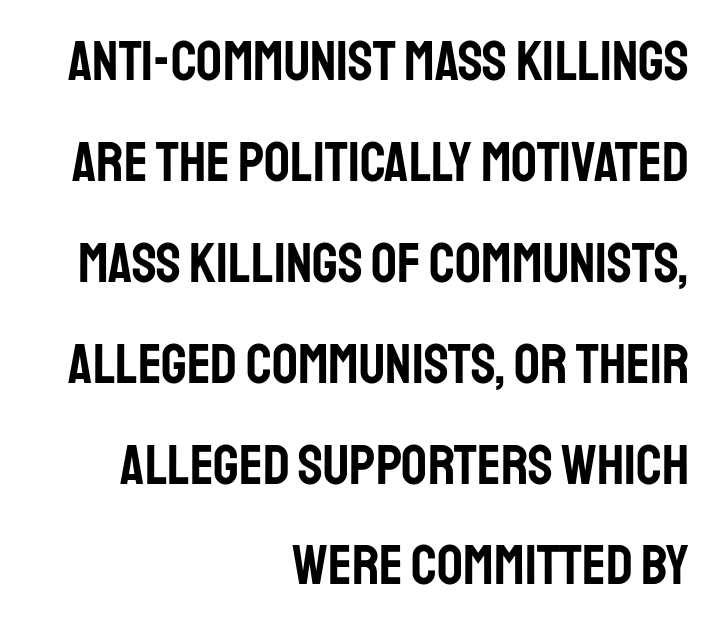
The gaps between neighbouring characters are ordinary and unremarkable. The lines in this sample share a right terminus and differ only in where they begin. Character widths vary here, with narrow letters taking less room than wide ones. Anything drawn beneath the words? Only blank space. Serifs: no, the terminals of the letterforms are clean. Italic? Not at all — the glyphs are vertical.
